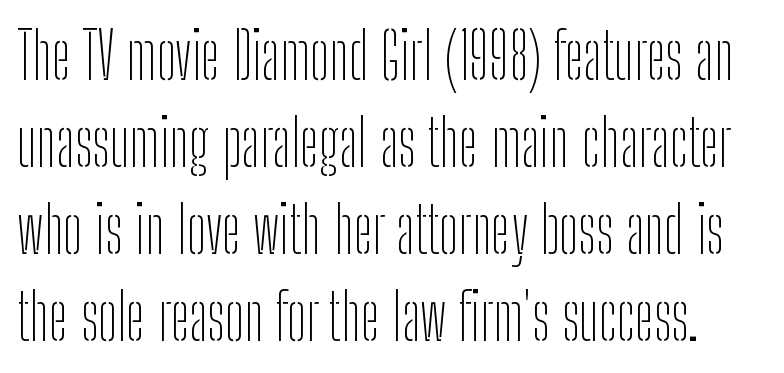
The image shows 64 px thin, condensed sans-serif type, upright; set normal line spacing (1.36x), normal letter spacing, not underlined; low stroke contrast and a medium x-height.
